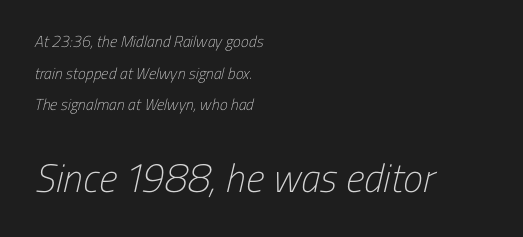
{"serif": "no", "bold": "no", "weight": "light", "width": "condensed", "stroke_contrast": "low", "x_height": "medium", "monospaced": "no", "underline": "no", "align": "left", "line_spacing": "loose", "line_spacing_ratio": 1.97, "letter_spacing": "normal", "letter_spacing_em": 0.0, "larger_block": "second", "size_ratio": 2.5, "glyph_px": 40}
